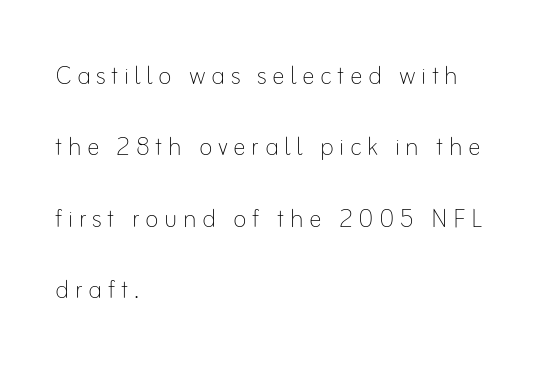
Interline gaps are noticeably wide in this sample. These lines stack with their left ends in a neat column. Is the stroke heavy? The answer is a plain regular-or-lighter. Designer's note — italics off, roman on. Underlining? Definitely not there.
